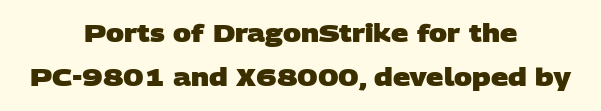
{"bold": "yes", "underline": "no", "align": "center", "line_spacing_ratio": 1.85, "letter_spacing": "normal", "letter_spacing_em": 0.0, "glyph_px": 24}
